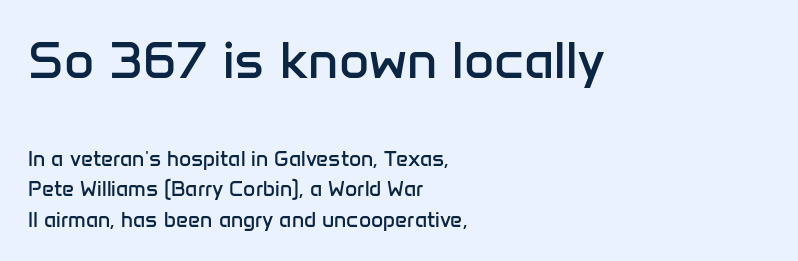
{"serif": "no", "italic": "no", "bold": "no", "weight": "regular", "width": "normal", "stroke_contrast": "low", "x_height": "medium", "monospaced": "no", "underline": "no", "align": "left", "line_spacing": "normal", "line_spacing_ratio": 1.45, "letter_spacing": "normal", "letter_spacing_em": 0.0, "larger_block": "first", "size_ratio": 2.48, "glyph_px": 52}
